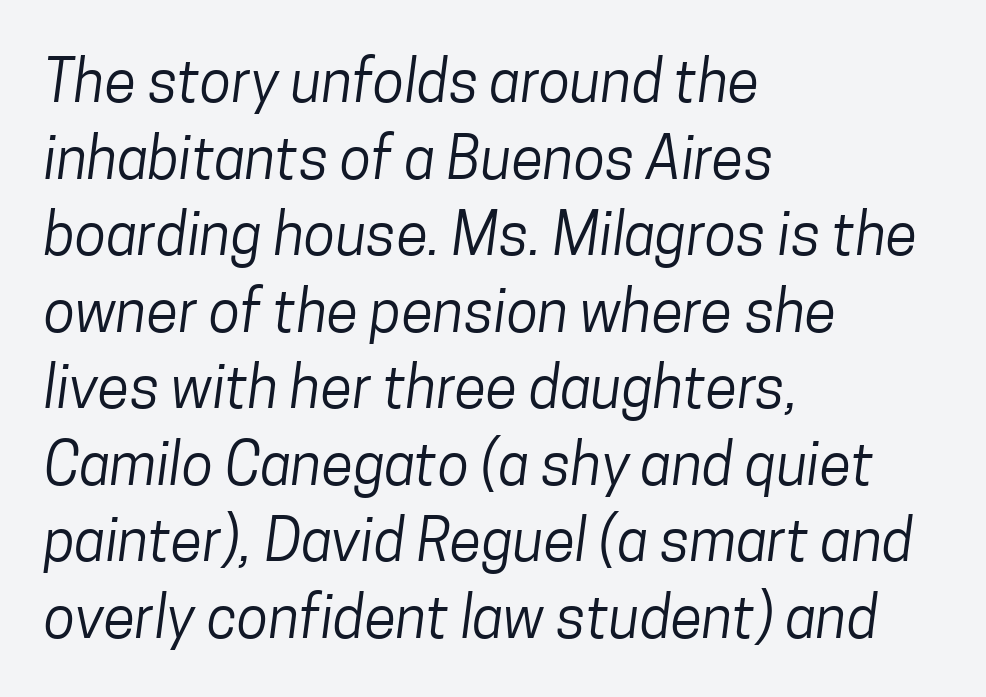
{"serif": "no", "bold": "no", "weight": "regular", "width": "condensed", "stroke_contrast": "low", "x_height": "medium", "monospaced": "no", "underline": "no", "align": "left", "line_spacing": "normal", "line_spacing_ratio": 1.32, "letter_spacing": "normal", "letter_spacing_em": 0.0, "glyph_px": 58}
